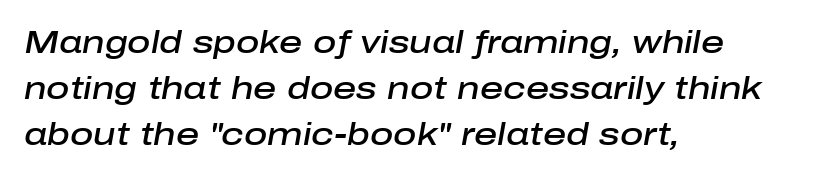
Q: Is the text bold? A: Semi-bold.
Q: Is the text italic (slanted)? A: Yes, it leans right by about 10 degrees.
Q: Is the text underlined? A: No.
Q: How is the paragraph aligned? A: Left-aligned.
Q: Is the spacing between letters normal or unusually wide? A: Normal.
Q: Is the spacing between lines tight, normal or loose? A: Normal.
Q: Width (condensed, normal, or wide)? A: Normal.
Q: Stroke contrast? A: Low.
Q: x-height? A: Medium.
Q: Monospaced? A: No.
